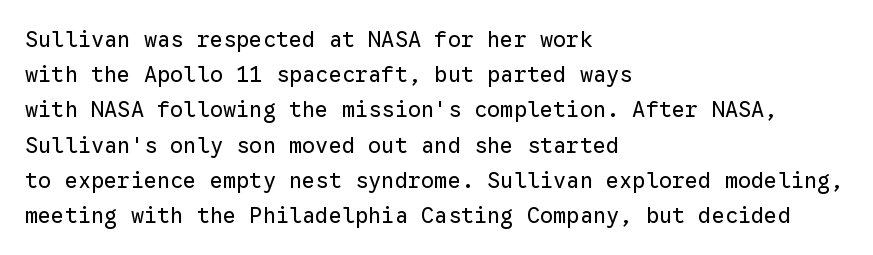
The image shows 22 px text type, upright; set left-aligned, normal line spacing (1.6x), normal letter spacing, not underlined.
